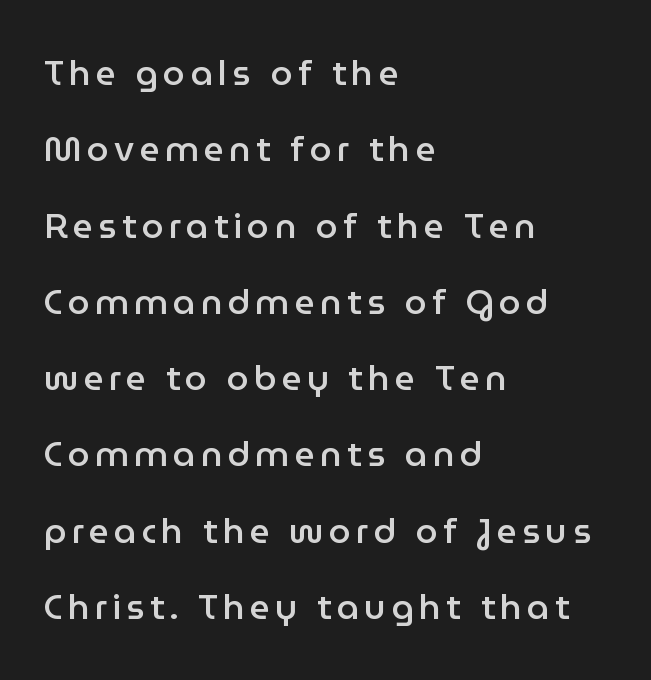
The ragged edge is on the right, which tells us the setting is flush left. Note the varied advance widths — an 'i' is clearly narrower than an 'm'. Anything drawn beneath the words? Only blank space. Every character sits straight up, as roman type does.
